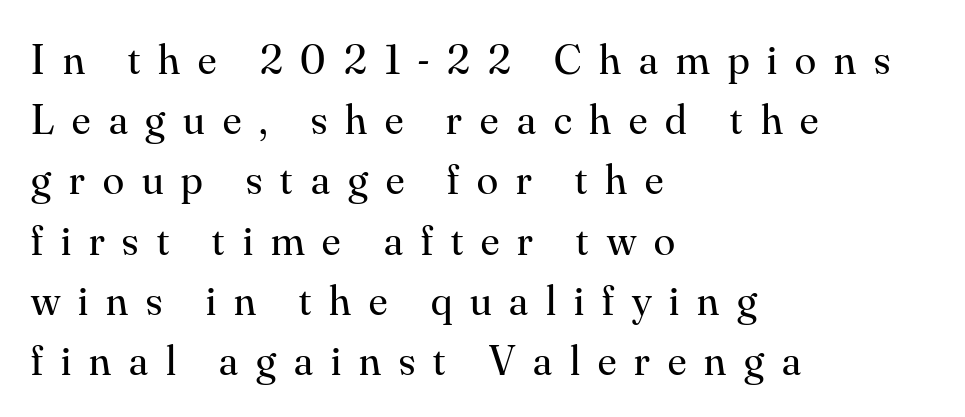
The image shows 43 px regular-weight serif type, upright; set left-aligned, normal line spacing (1.4x), unusually wide letter spacing (+0.42 em), not underlined; medium stroke contrast and a small x-height.
